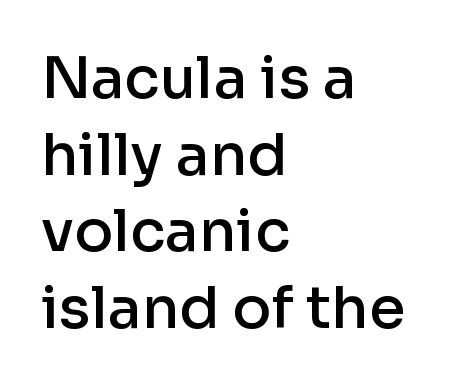
{"serif": "no", "italic": "no", "bold": "semi", "weight": "semibold", "width": "normal", "stroke_contrast": "low", "x_height": "medium", "monospaced": "no", "underline": "no", "align": "left", "line_spacing": "normal", "line_spacing_ratio": 1.32, "letter_spacing": "normal", "letter_spacing_em": 0.0, "glyph_px": 58}
